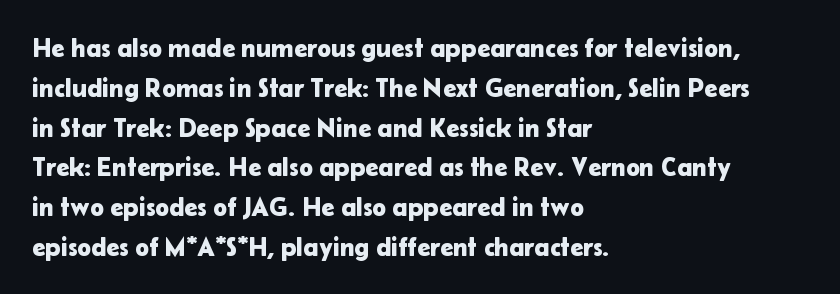
How would I describe the line gaps? Plain and ordinary. Does extra space separate the letters? No, they use regular spacing. These lines stack with their left ends in a neat column. Underlining? Definitely not there. Quick note: not italic, upright.
